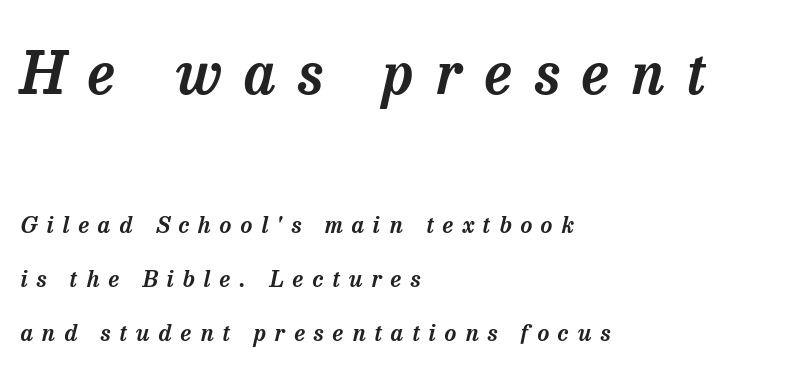
{"serif": "yes", "italic": "yes", "lean": "right", "slant_degrees": 13, "width": "normal", "stroke_contrast": "low", "x_height": "medium", "monospaced": "no", "underline": "no", "align": "left", "line_spacing": "loose", "line_spacing_ratio": 2.35, "letter_spacing": "wide", "letter_spacing_em": 0.39, "larger_block": "first", "size_ratio": 2.52, "glyph_px": 58}
